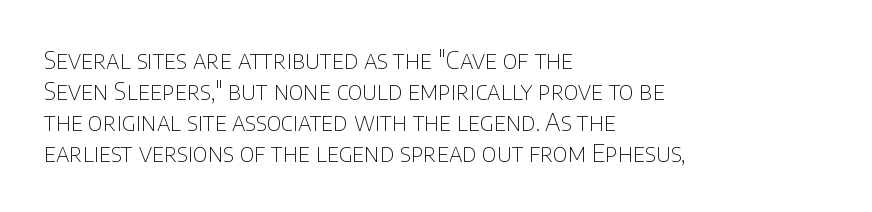
Q: Is the text bold? A: No.
Q: Is the text italic (slanted)? A: No, it is upright.
Q: Is the text underlined? A: No.
Q: How is the paragraph aligned? A: Left-aligned.
Q: Is the spacing between letters normal or unusually wide? A: Normal.
Q: Is the spacing between lines tight, normal or loose? A: Normal.
